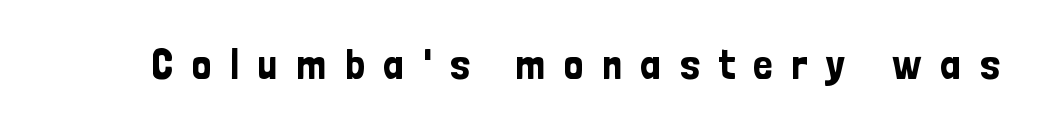
Substantial extra tracking has been applied to these lines. Characters remain perfectly vertical along every line. Serif or sans? Sans — the stroke terminals are bare. Each row of text sits above clean, open space. Do the characters align in a grid? No, the font is proportional.
